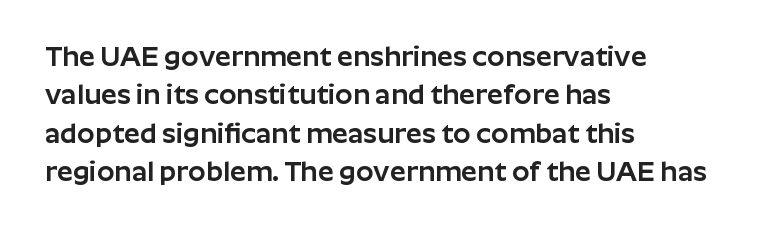
The image shows 28 px sans-serif type, upright; set left-aligned, normal line spacing (1.37x), normal letter spacing, not underlined; low stroke contrast and a medium x-height.
